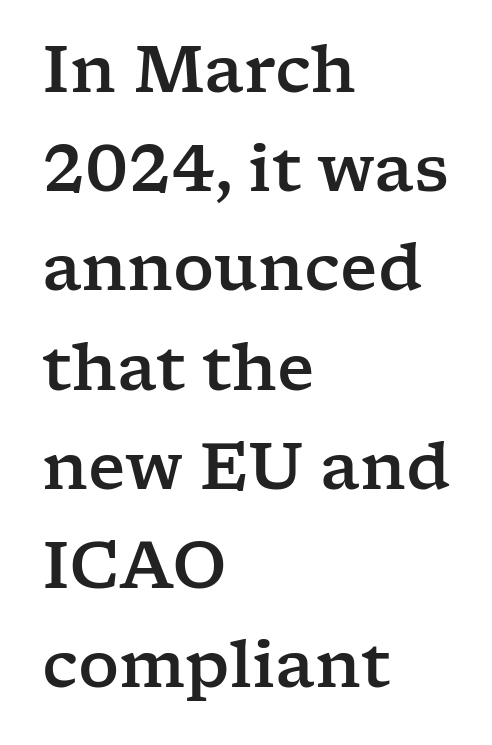
{"serif": "yes", "italic": "no", "width": "wide", "stroke_contrast": "low", "x_height": "medium", "monospaced": "no", "underline": "no", "align": "left", "line_spacing": "normal", "line_spacing_ratio": 1.55, "letter_spacing": "normal", "letter_spacing_em": 0.0, "glyph_px": 64}
